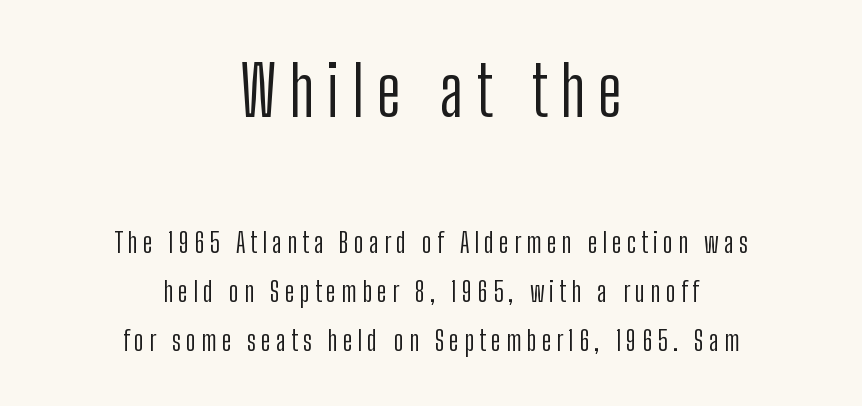
Q: Is the text bold? A: No.
Q: Is the text italic (slanted)? A: No, it is upright.
Q: Is the typeface a serif or a sans-serif typeface? A: Sans-serif.
Q: Is the text underlined? A: No.
Q: How is the paragraph aligned? A: Centered.
Q: Which block of text is set in a larger size, the first (top) or the second (bottom)? A: The first (top) one.
Q: Width (condensed, normal, or wide)? A: Condensed.
Q: Stroke contrast? A: Low.
Q: x-height? A: Medium.
Q: Monospaced? A: No.
